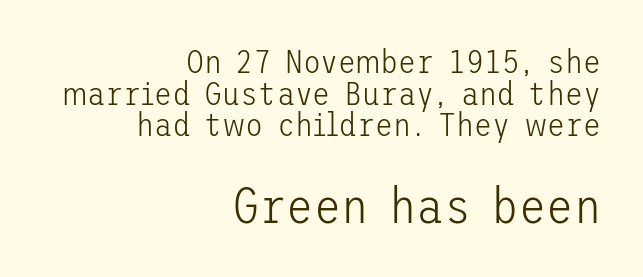
{"serif": "no", "italic": "no", "bold": "no", "weight": "light", "width": "normal", "stroke_contrast": "low", "x_height": "medium", "underline": "no", "align": "right", "line_spacing": "tight", "line_spacing_ratio": 0.96, "letter_spacing": "normal", "letter_spacing_em": 0.0, "larger_block": "second", "size_ratio": 1.52, "glyph_px": 50}
